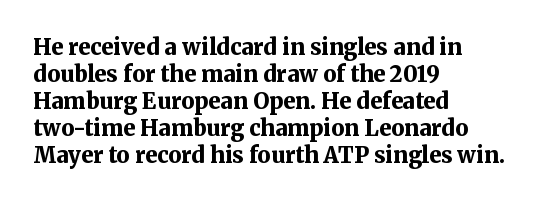
The setting favours the left margin, as ordinary paragraphs usually do. The strip under each line holds only bare page. Every letter is thick-stroked: bold, no question. In terms of posture, this sample is upright. Is the letter spacing exaggerated? No — it looks like the ordinary default.
